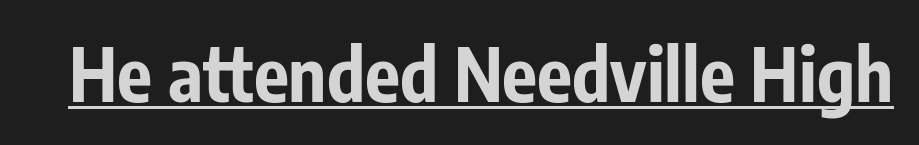
{"serif": "no", "italic": "no", "bold": "yes", "weight": "bold", "width": "condensed", "stroke_contrast": "low", "x_height": "medium", "monospaced": "no", "underline": "yes", "letter_spacing": "normal", "letter_spacing_em": 0.0, "glyph_px": 73}
